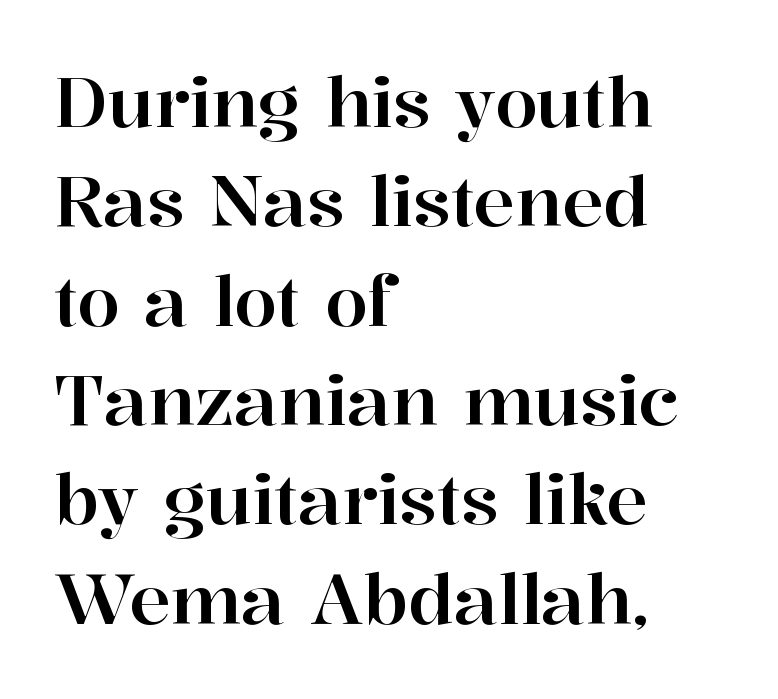
The type sits square on the baseline with zero lean. The designer went with a serif here, giving each stem small feet. The string is rendered with underlining switched off. The rows are spaced the way most documents space them.
